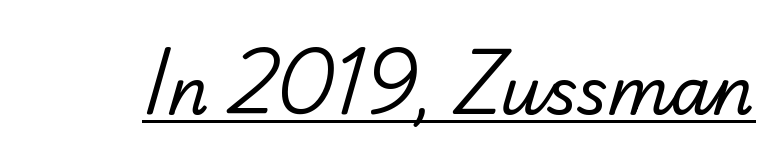
{"serif": "no", "bold": "no", "weight": "regular", "width": "normal", "stroke_contrast": "low", "x_height": "small", "monospaced": "no", "underline": "yes", "letter_spacing": "normal", "letter_spacing_em": 0.0, "glyph_px": 65}
